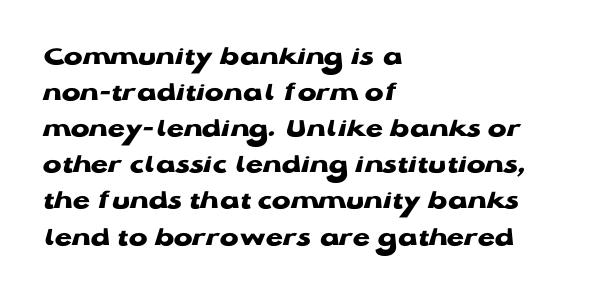
{"serif": "no", "italic": "no", "bold": "yes", "weight": "heavy", "width": "wide", "stroke_contrast": "low", "x_height": "medium", "monospaced": "no", "underline": "no", "align": "left", "line_spacing": "normal", "line_spacing_ratio": 1.29, "letter_spacing": "normal", "letter_spacing_em": 0.0, "glyph_px": 28}
